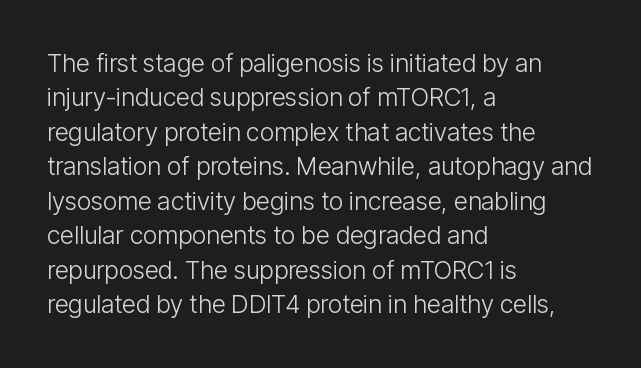
Q: Is the text bold? A: No.
Q: Is the text italic (slanted)? A: No, it is upright.
Q: Is the text underlined? A: No.
Q: How is the paragraph aligned? A: Left-aligned.
Q: Is the spacing between letters normal or unusually wide? A: Normal.
Q: Is the spacing between lines tight, normal or loose? A: Normal.
